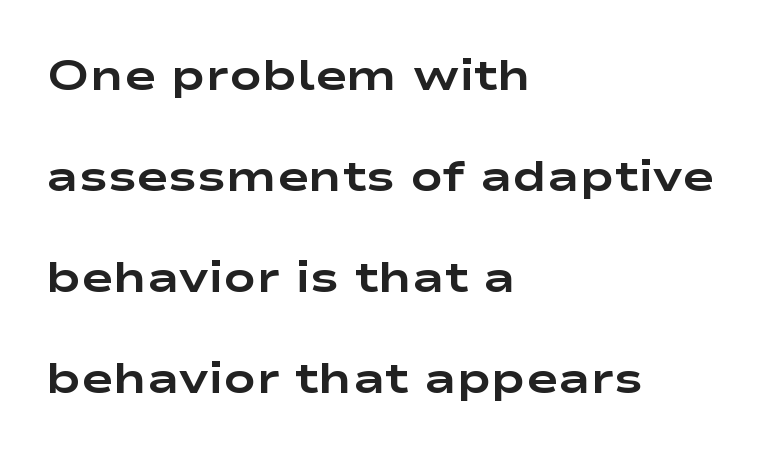
The vertical gap from one line to the next is large. You could not count columns in this text — the font is proportionally spaced. This sample uses an upright cut, with every glyph sitting square on the baseline. Heavy, bold letterforms. In terms of letterspacing, this is plain default setting. Glance below the letters and you will spot only blank space.
